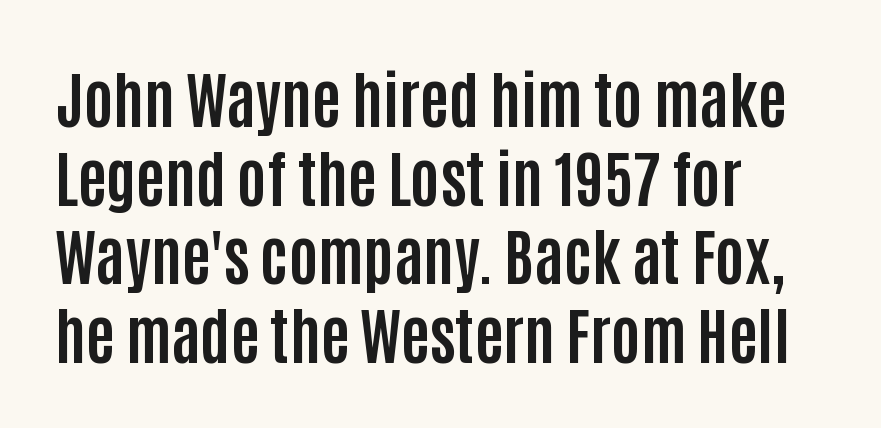
Q: Is the text bold? A: Yes.
Q: Is the text italic (slanted)? A: No, it is upright.
Q: Is the typeface a serif or a sans-serif typeface? A: Sans-serif.
Q: Is the text underlined? A: No.
Q: How is the paragraph aligned? A: Left-aligned.
Q: Is the spacing between letters normal or unusually wide? A: Normal.
Q: Is the spacing between lines tight, normal or loose? A: Normal.
Q: Width (condensed, normal, or wide)? A: Condensed.
Q: Stroke contrast? A: Low.
Q: x-height? A: Large.
Q: Monospaced? A: No.
